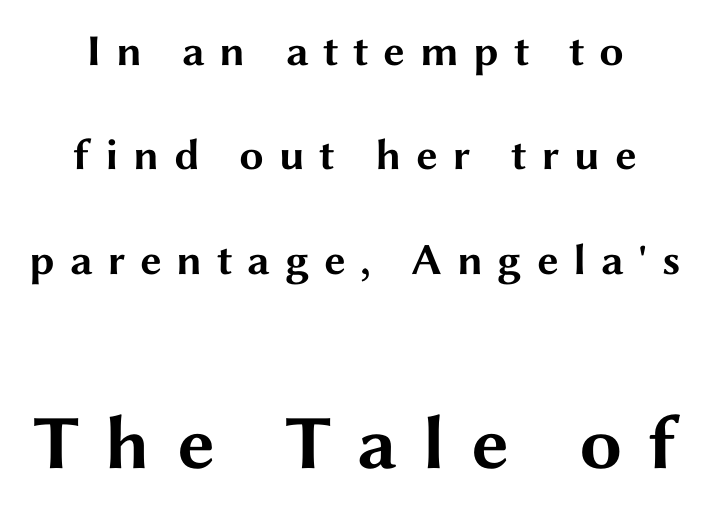
The later block is typeset at a bigger size than the earlier block. Unlike italic type, these characters show no tilt at all. Letters rest on an invisible, unmarked baseline. Summary of weight: heavy, a full bold.
